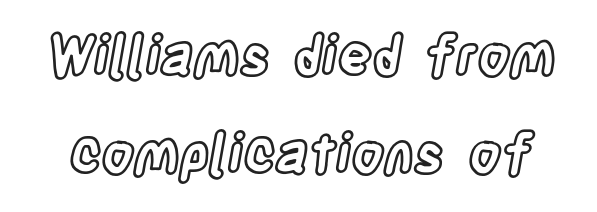
The image shows 53 px condensed type; set line spacing 1.84x, normal letter spacing, not underlined; a large x-height.
